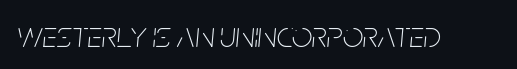
Characters are canted at an angle relative to the baseline's perpendicular. The face used here is proportionally spaced, like ordinary book or web type. Nothing heavy about these letters — not bold at all. Plain, unruled lines of type. This sample uses plain, unmodified letter spacing.
